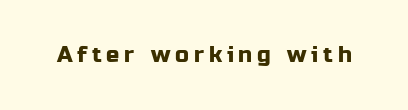
Honestly, the letter spacing is so wide it's the main thing you notice. The letters stand straight up with perfectly vertical stems. Plain, unruled lines of type.
